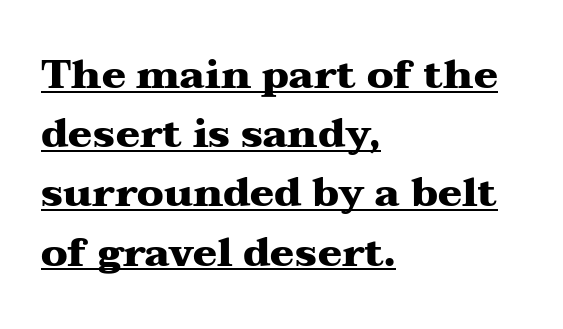
Note the varied advance widths — an 'i' is clearly narrower than an 'm'. Leading: standard. The passage shown has conventional tracking throughout. The face used here has the dense, thick strokes of a bold. Upright lettering throughout.
